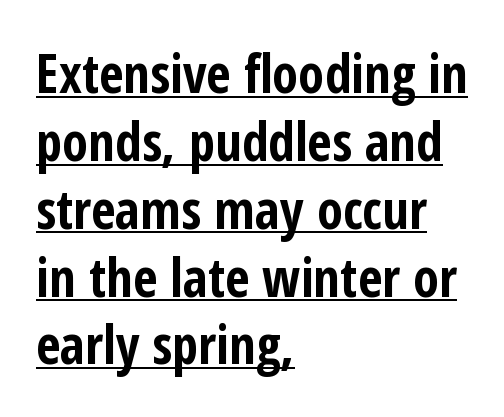
Does the leading feel generous? No, just average. Each letter keeps its own natural width here, so spacing adapts to shape. A sans-serif font was chosen for this passage. Honestly, the underline is the first thing you notice here.
